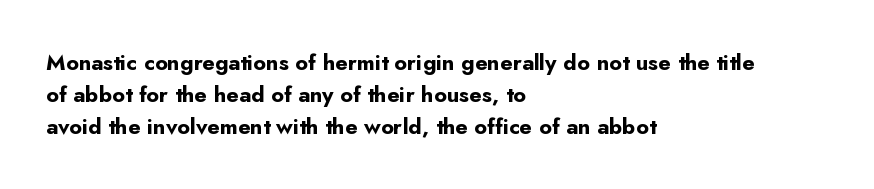
Q: Is the text bold? A: Yes.
Q: Is the text italic (slanted)? A: No, it is upright.
Q: Is the text underlined? A: No.
Q: How is the paragraph aligned? A: Left-aligned.
Q: Is the spacing between letters normal or unusually wide? A: Normal.
Q: Is the spacing between lines tight, normal or loose? A: Normal.
